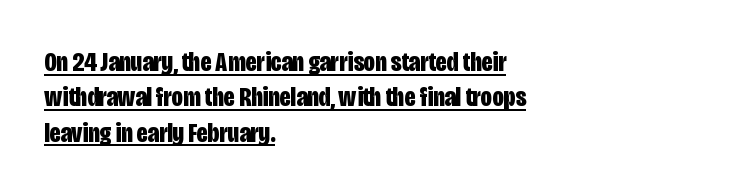
Q: Is the text bold? A: Yes.
Q: Is the text italic (slanted)? A: No, it is upright.
Q: Is the typeface a serif or a sans-serif typeface? A: Sans-serif.
Q: Is the text underlined? A: Yes.
Q: How is the paragraph aligned? A: Left-aligned.
Q: Is the spacing between letters normal or unusually wide? A: Normal.
Q: Is the spacing between lines tight, normal or loose? A: Normal.
Q: Width (condensed, normal, or wide)? A: Condensed.
Q: Stroke contrast? A: Low.
Q: x-height? A: Large.
Q: Monospaced? A: No.
